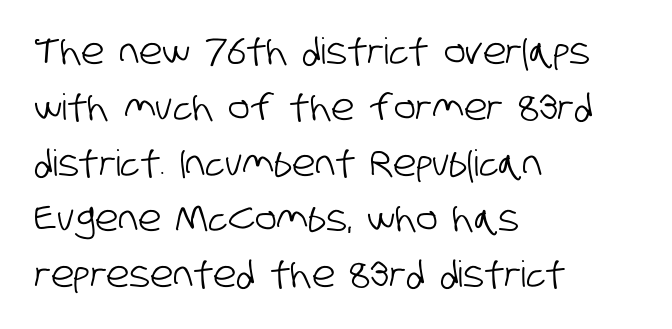
Q: Is the typeface a serif or a sans-serif typeface? A: Sans-serif.
Q: Is the text underlined? A: No.
Q: How is the paragraph aligned? A: Left-aligned.
Q: Is the spacing between letters normal or unusually wide? A: Normal.
Q: Is the spacing between lines tight, normal or loose? A: Normal.
Q: Width (condensed, normal, or wide)? A: Condensed.
Q: Stroke contrast? A: Low.
Q: x-height? A: Large.
Q: Monospaced? A: No.
